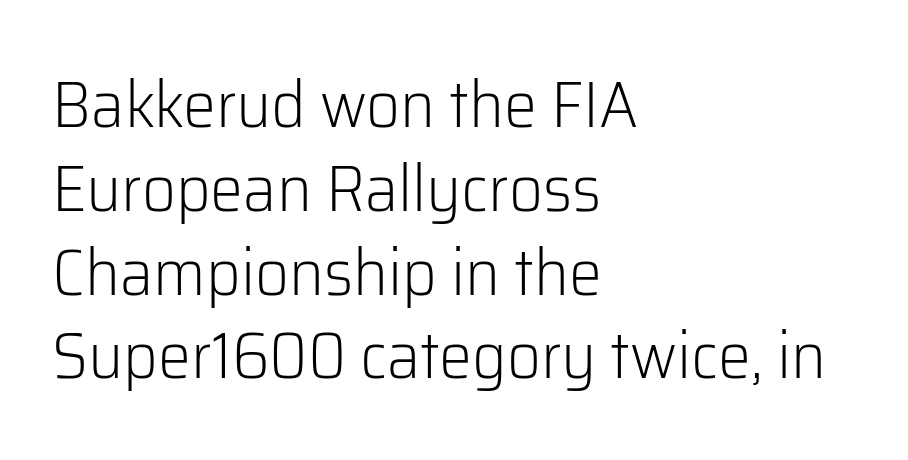
Italic: no, the glyphs are upright roman. Observe the absence of serifs on each vertical stroke in this sample. The line texture is even and compact thanks to regular tracking. Successive baselines arrive at the customary interval. The compositor pushed each line to the left boundary.
